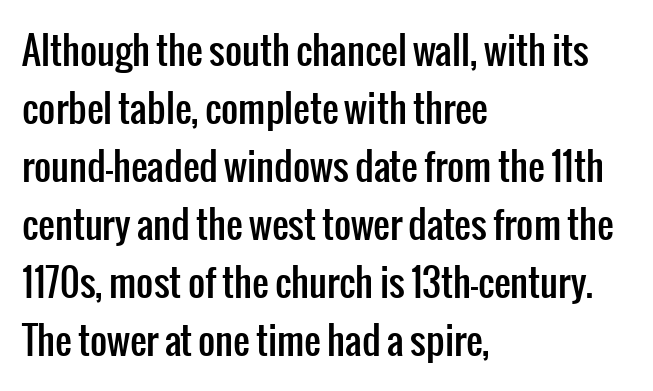
Q: Is the text italic (slanted)? A: No, it is upright.
Q: Is the typeface a serif or a sans-serif typeface? A: Sans-serif.
Q: Is the text underlined? A: No.
Q: How is the paragraph aligned? A: Left-aligned.
Q: Is the spacing between letters normal or unusually wide? A: Normal.
Q: Is the spacing between lines tight, normal or loose? A: Normal.
Q: Width (condensed, normal, or wide)? A: Condensed.
Q: Stroke contrast? A: Low.
Q: x-height? A: Medium.
Q: Monospaced? A: No.
